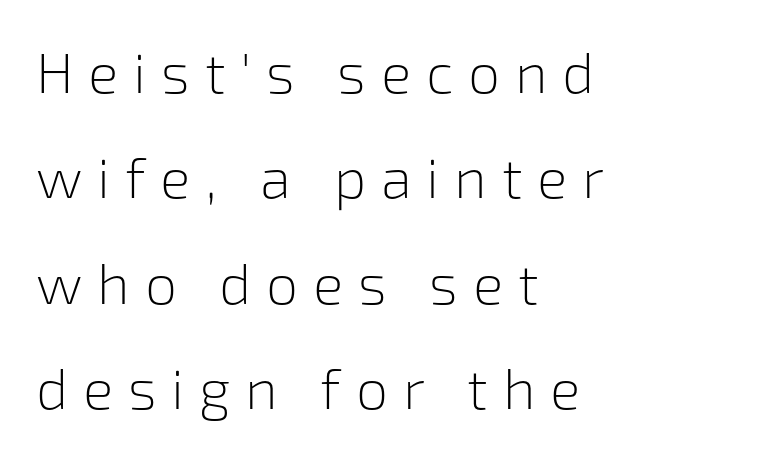
Q: Is the text bold? A: No.
Q: Is the text italic (slanted)? A: No, it is upright.
Q: Is the typeface a serif or a sans-serif typeface? A: Sans-serif.
Q: Is the text underlined? A: No.
Q: How is the paragraph aligned? A: Left-aligned.
Q: Is the spacing between letters normal or unusually wide? A: Unusually wide.
Q: Width (condensed, normal, or wide)? A: Normal.
Q: Stroke contrast? A: Low.
Q: x-height? A: Medium.
Q: Monospaced? A: No.
